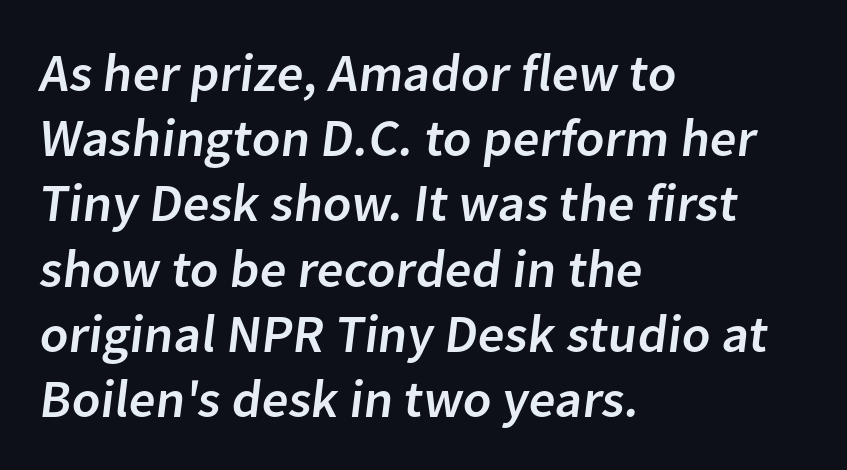
Q: Is the typeface a serif or a sans-serif typeface? A: Sans-serif.
Q: Is the text underlined? A: No.
Q: How is the paragraph aligned? A: Left-aligned.
Q: Is the spacing between letters normal or unusually wide? A: Normal.
Q: Width (condensed, normal, or wide)? A: Normal.
Q: Stroke contrast? A: Low.
Q: x-height? A: Medium.
Q: Monospaced? A: No.
